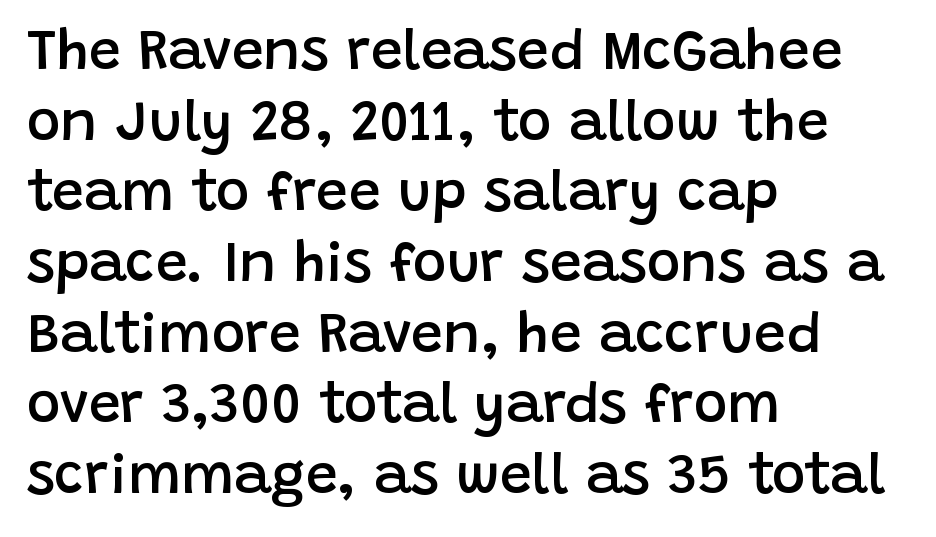
{"serif": "no", "italic": "no", "bold": "semi", "weight": "semibold", "width": "normal", "stroke_contrast": "low", "x_height": "large", "monospaced": "no", "underline": "no", "align": "left", "line_spacing_ratio": 1.24, "letter_spacing": "normal", "letter_spacing_em": 0.0, "glyph_px": 57}
